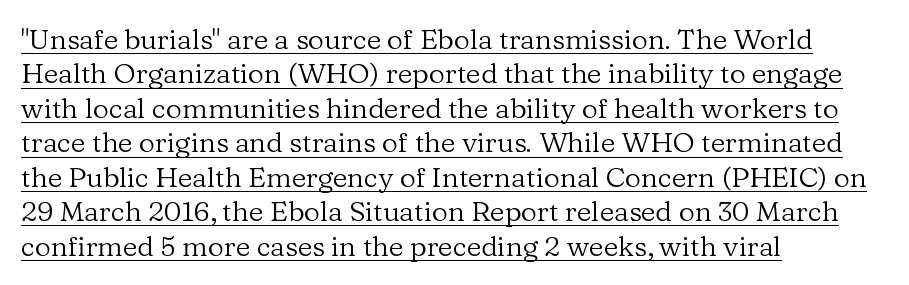
Q: Is the text bold? A: No.
Q: Is the text italic (slanted)? A: No, it is upright.
Q: Is the typeface a serif or a sans-serif typeface? A: Serif.
Q: Is the text underlined? A: Yes.
Q: How is the paragraph aligned? A: Left-aligned.
Q: Is the spacing between letters normal or unusually wide? A: Normal.
Q: Width (condensed, normal, or wide)? A: Normal.
Q: Stroke contrast? A: Low.
Q: x-height? A: Medium.
Q: Monospaced? A: No.
